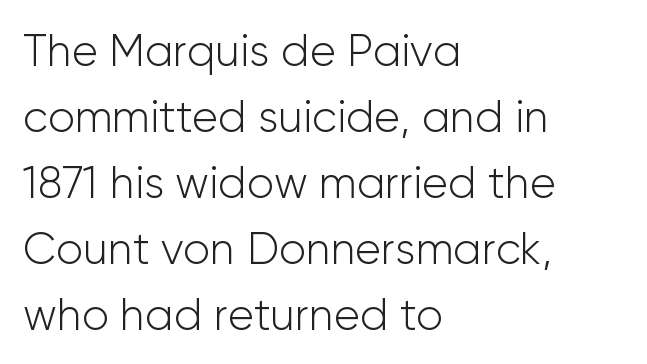
Q: Is the text bold? A: No.
Q: Is the text italic (slanted)? A: No, it is upright.
Q: Is the typeface a serif or a sans-serif typeface? A: Sans-serif.
Q: Is the text underlined? A: No.
Q: How is the paragraph aligned? A: Left-aligned.
Q: Is the spacing between letters normal or unusually wide? A: Normal.
Q: Is the spacing between lines tight, normal or loose? A: Normal.
Q: Width (condensed, normal, or wide)? A: Normal.
Q: Stroke contrast? A: Low.
Q: x-height? A: Medium.
Q: Monospaced? A: No.
